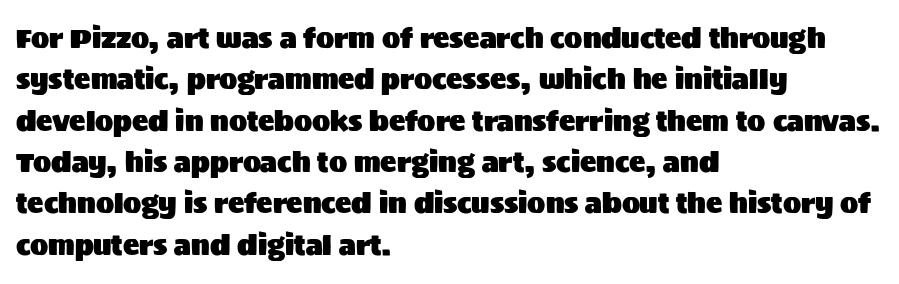
{"italic": "no", "underline": "no", "align": "left", "line_spacing": "normal", "line_spacing_ratio": 1.53, "letter_spacing": "normal", "letter_spacing_em": 0.0, "glyph_px": 27}
